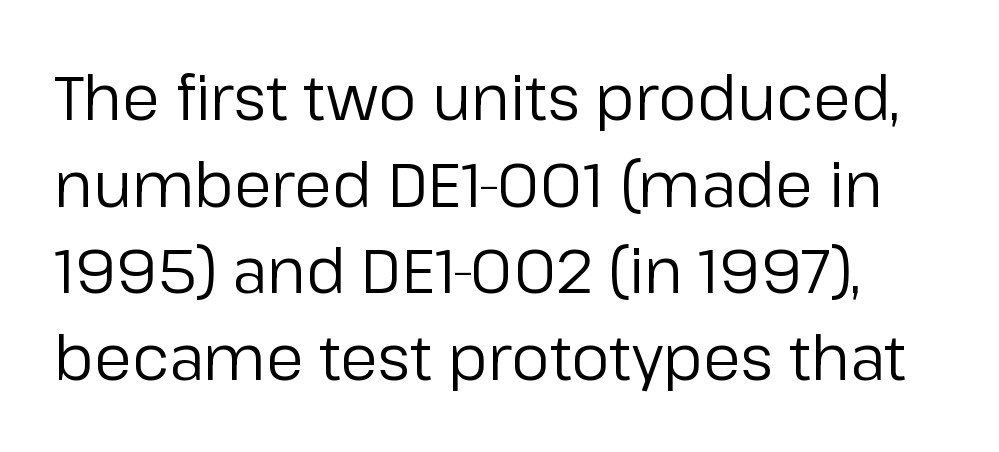
Q: Is the text bold? A: No.
Q: Is the text italic (slanted)? A: No, it is upright.
Q: Is the typeface a serif or a sans-serif typeface? A: Sans-serif.
Q: Is the text underlined? A: No.
Q: Is the spacing between letters normal or unusually wide? A: Normal.
Q: Is the spacing between lines tight, normal or loose? A: Normal.
Q: Width (condensed, normal, or wide)? A: Normal.
Q: Stroke contrast? A: Low.
Q: x-height? A: Medium.
Q: Monospaced? A: No.
